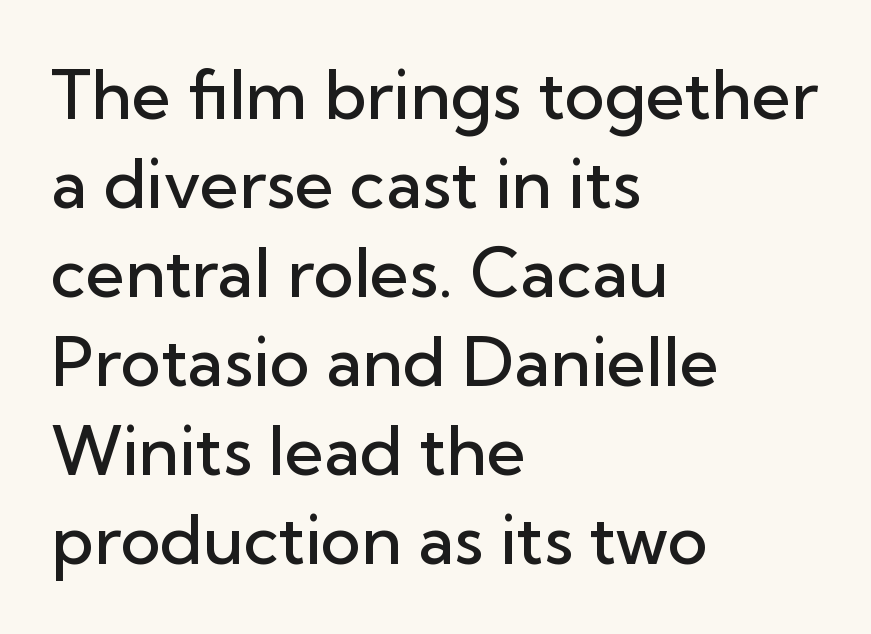
{"serif": "no", "italic": "no", "bold": "semi", "weight": "semibold", "width": "normal", "stroke_contrast": "low", "x_height": "medium", "monospaced": "no", "underline": "no", "align": "left", "line_spacing": "normal", "line_spacing_ratio": 1.31, "letter_spacing": "normal", "letter_spacing_em": 0.0, "glyph_px": 68}
